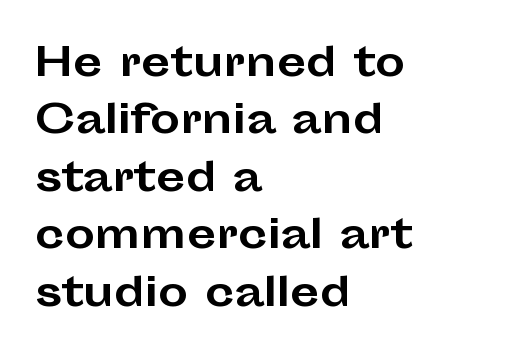
The letters advance in unequal steps, a hallmark of proportional type. Typeset ragged right — the left edge is the straight one. Nobody touched the tracking dial on this one. Only glyphs here, with clear space below each row.
